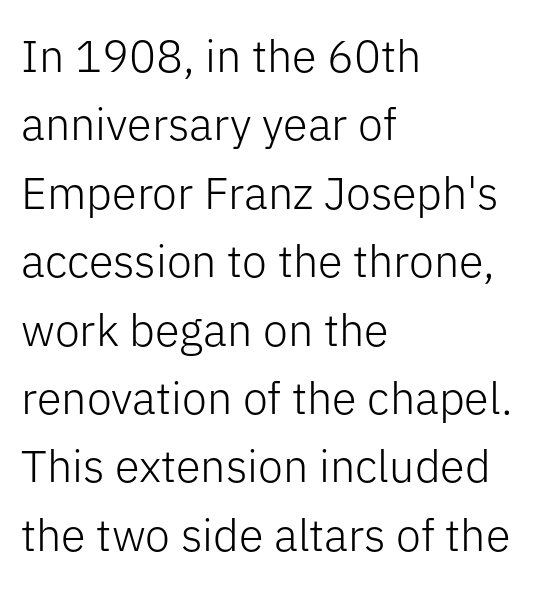
The image shows 45 px light sans-serif type, upright; set left-aligned, normal line spacing (1.52x), normal letter spacing, not underlined; low stroke contrast and a medium x-height.
